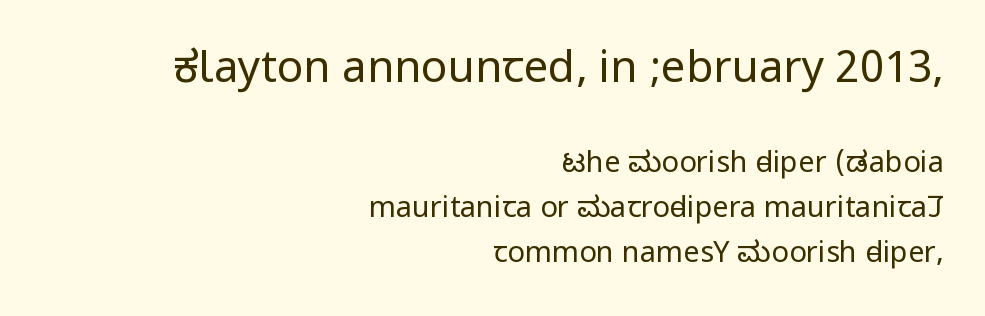
The image shows 44 px regular-weight, condensed sans-serif type, upright; set right-aligned, normal line spacing (1.56x), normal letter spacing, not underlined; the first (top) block is 1.52x larger; low stroke contrast.
